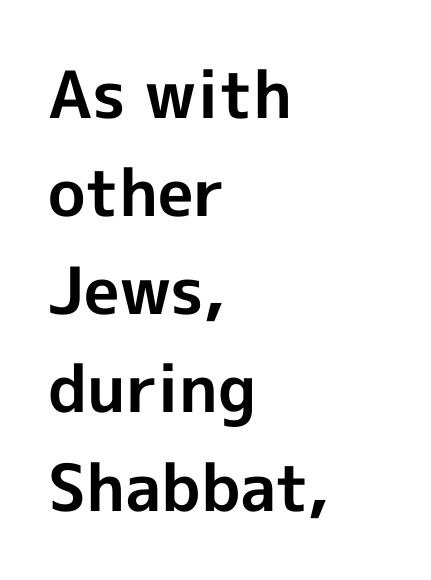
{"serif": "no", "italic": "no", "bold": "yes", "weight": "bold", "width": "normal", "x_height": "medium", "monospaced": "no", "underline": "no", "align": "left", "line_spacing": "normal", "line_spacing_ratio": 1.51, "letter_spacing": "normal", "letter_spacing_em": 0.0, "glyph_px": 65}
